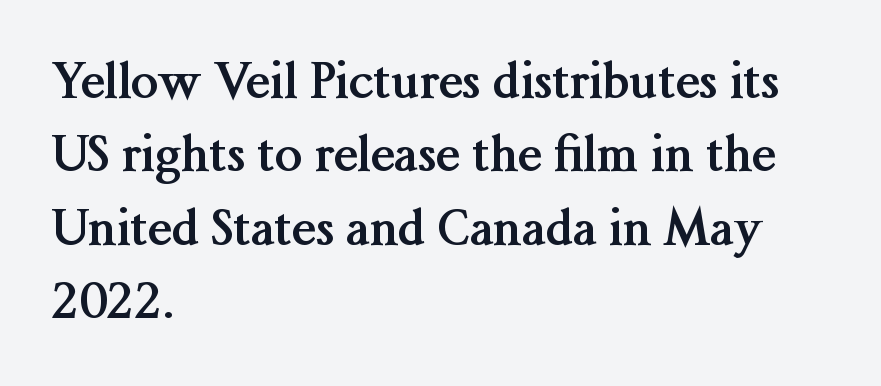
The image shows 49 px semibold serif type, upright; set left-aligned, normal line spacing (1.5x), normal letter spacing, not underlined; medium stroke contrast and a medium x-height.
